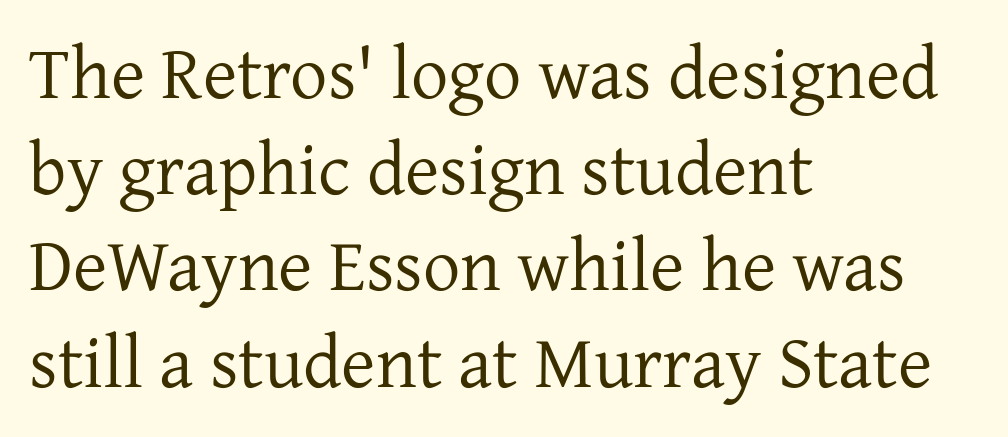
{"serif": "yes", "italic": "no", "bold": "no", "weight": "regular", "width": "normal", "stroke_contrast": "low", "x_height": "medium", "monospaced": "no", "underline": "no", "align": "left", "line_spacing": "normal", "line_spacing_ratio": 1.3, "letter_spacing": "normal", "letter_spacing_em": 0.0, "glyph_px": 74}
